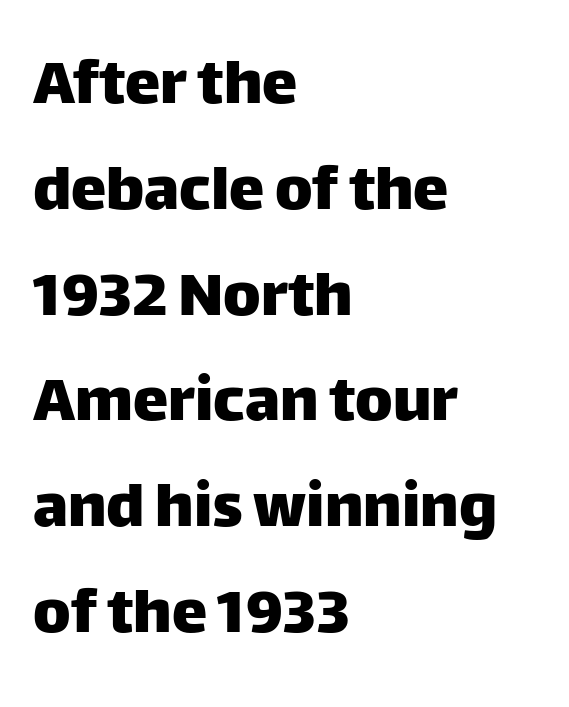
{"serif": "no", "italic": "no", "width": "normal", "stroke_contrast": "low", "x_height": "large", "monospaced": "no", "underline": "no", "align": "left", "line_spacing": "normal", "line_spacing_ratio": 1.49, "letter_spacing": "normal", "letter_spacing_em": 0.0, "glyph_px": 71}
